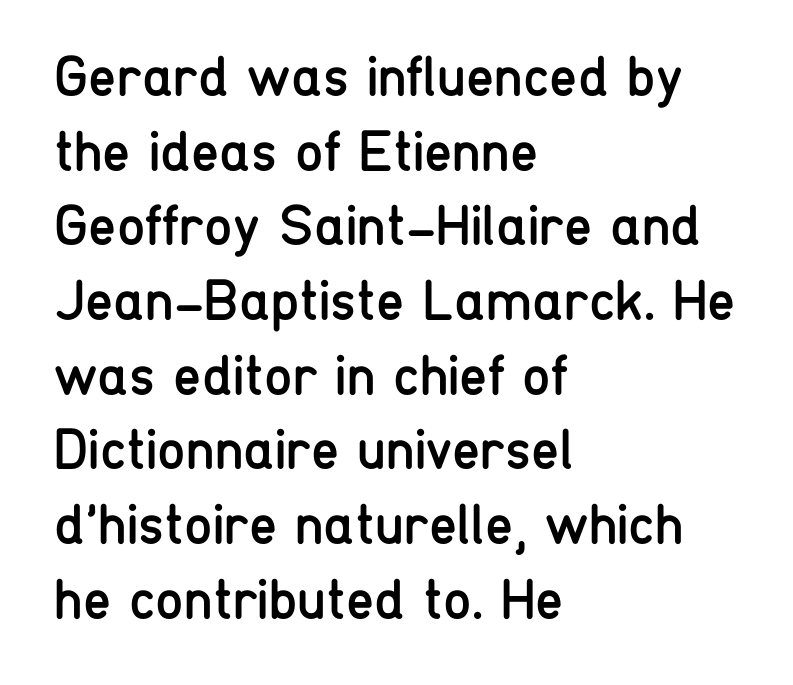
The image shows 57 px regular-weight, condensed sans-serif type, upright; set left-aligned, normal line spacing (1.31x), normal letter spacing, not underlined; low stroke contrast and a medium x-height.
